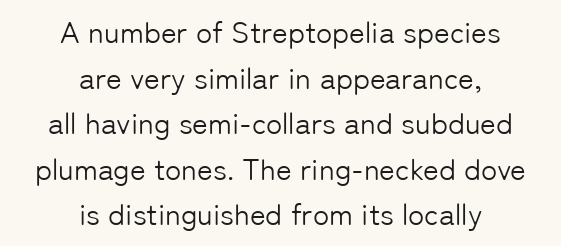
If you measured baseline to baseline, you'd find a middling distance. The text was rendered using a sans face with plain stroke endings. Leftover space on each line is divided equally before and after the words. Character widths vary here, with narrow letters taking less room than wide ones.
